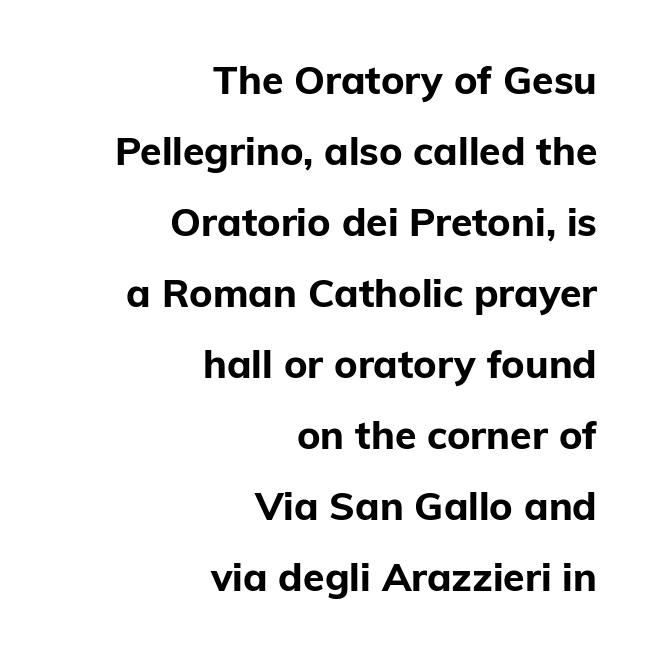
The image shows 39 px bold sans-serif type, upright; set right-aligned, line spacing 1.82x, normal letter spacing, not underlined; low stroke contrast and a medium x-height.
